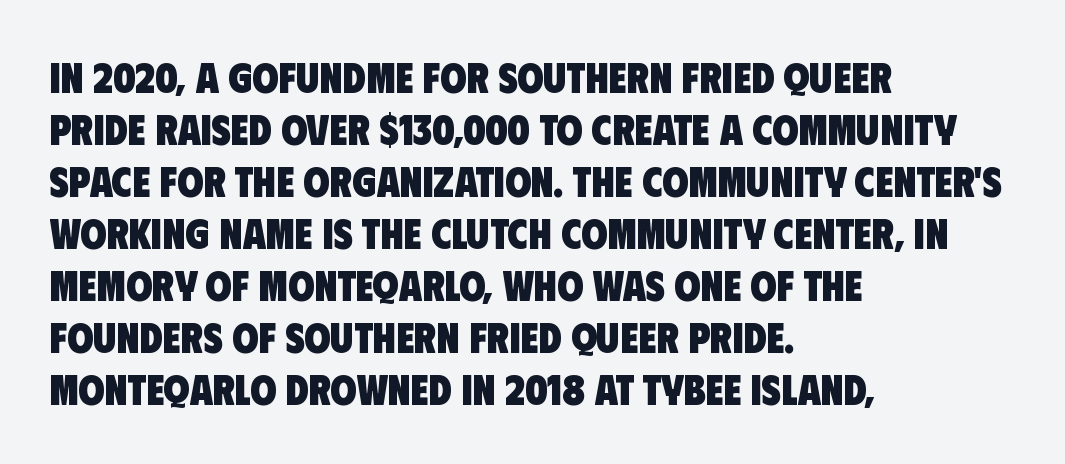
Clear beneath every line of the passage. Notice how thick the strokes are: this is what a full bold looks like. Spacing between characters is what you'd get straight out of the box. Check where the strokes stop: nothing finishes them off — pure sans.
